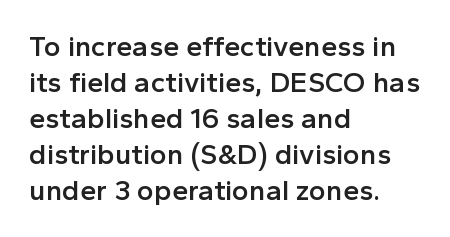
Q: Is the text bold? A: Semi-bold.
Q: Is the text italic (slanted)? A: No, it is upright.
Q: Is the typeface a serif or a sans-serif typeface? A: Sans-serif.
Q: Is the text underlined? A: No.
Q: How is the paragraph aligned? A: Left-aligned.
Q: Is the spacing between letters normal or unusually wide? A: Normal.
Q: Width (condensed, normal, or wide)? A: Normal.
Q: x-height? A: Medium.
Q: Monospaced? A: No.
